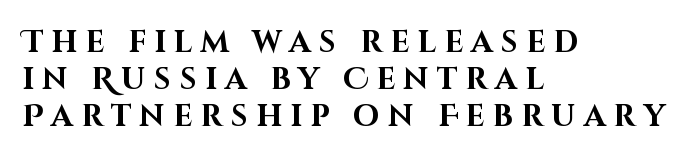
The image shows 30 px bold sans-serif type, upright; set left-aligned, line spacing 1.24x, unusually wide letter spacing (+0.27 em), not underlined; high stroke contrast and a large x-height.
